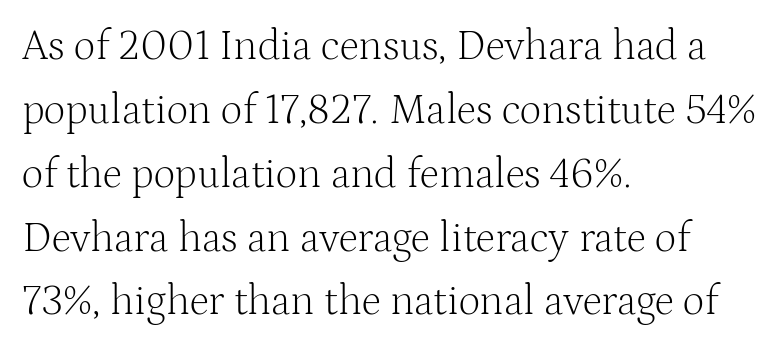
{"serif": "yes", "italic": "no", "bold": "no", "weight": "light", "width": "normal", "stroke_contrast": "medium", "x_height": "medium", "monospaced": "no", "underline": "no", "align": "left", "line_spacing": "normal", "line_spacing_ratio": 1.52, "letter_spacing": "normal", "letter_spacing_em": 0.0, "glyph_px": 42}
